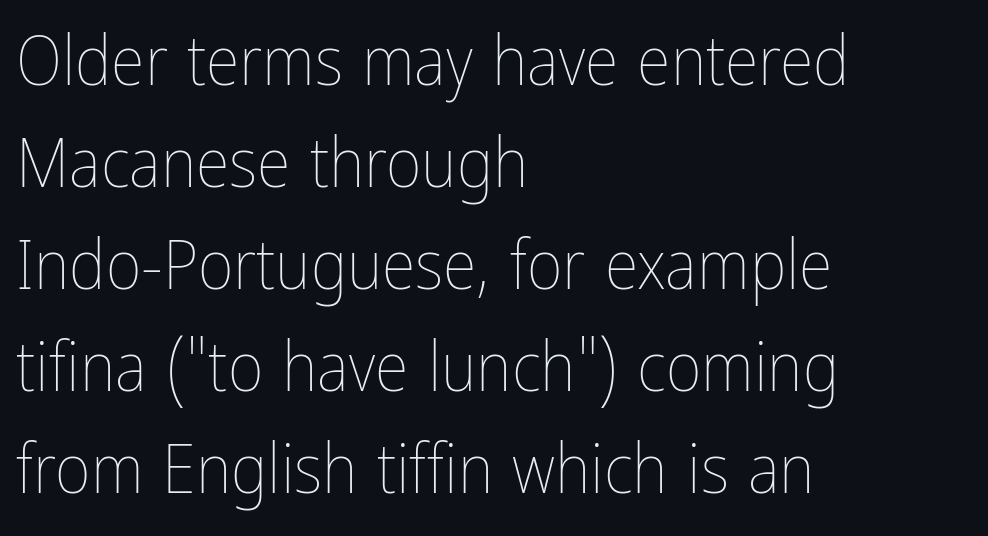
Q: Is the text bold? A: No.
Q: Is the text italic (slanted)? A: No, it is upright.
Q: Is the text underlined? A: No.
Q: How is the paragraph aligned? A: Left-aligned.
Q: Is the spacing between letters normal or unusually wide? A: Normal.
Q: Is the spacing between lines tight, normal or loose? A: Normal.
Q: Width (condensed, normal, or wide)? A: Condensed.
Q: Stroke contrast? A: Low.
Q: x-height? A: Medium.
Q: Monospaced? A: No.
